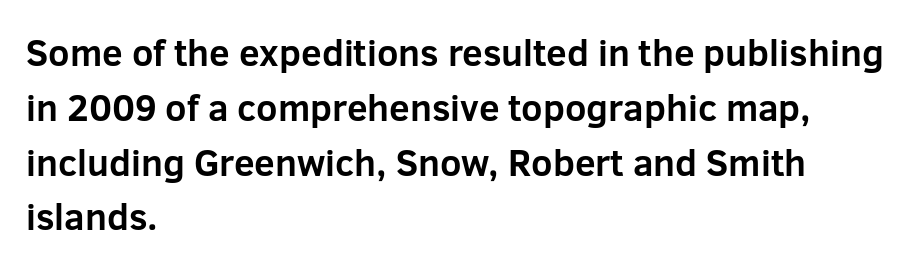
Notice how thick the strokes are: this is what a full bold looks like. The type sits square on the baseline with zero lean. Lines of text with bare space underneath. Vertically, the passage feels balanced, rows spaced as you'd expect. Spacing between characters is what you'd get straight out of the box. In terms of letterform style, serifs are entirely absent.
